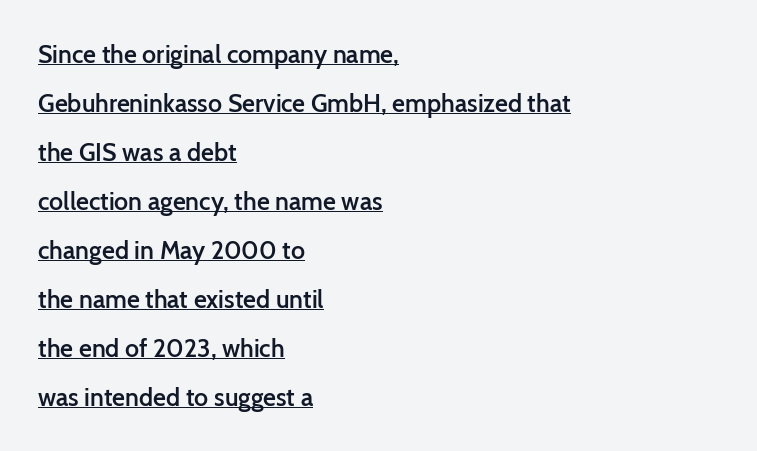
{"italic": "no", "bold": "semi", "underline": "yes", "align": "left", "line_spacing": "loose", "line_spacing_ratio": 1.96, "letter_spacing": "normal", "letter_spacing_em": 0.0, "glyph_px": 25}
